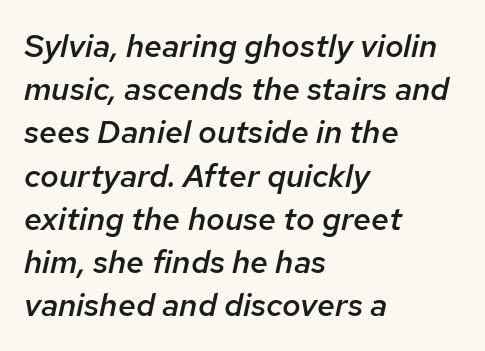
The image shows 32 px semibold type, italic (leaning right); set left-aligned, normal line spacing (1.35x), normal letter spacing, not underlined; low stroke contrast and a medium x-height.
